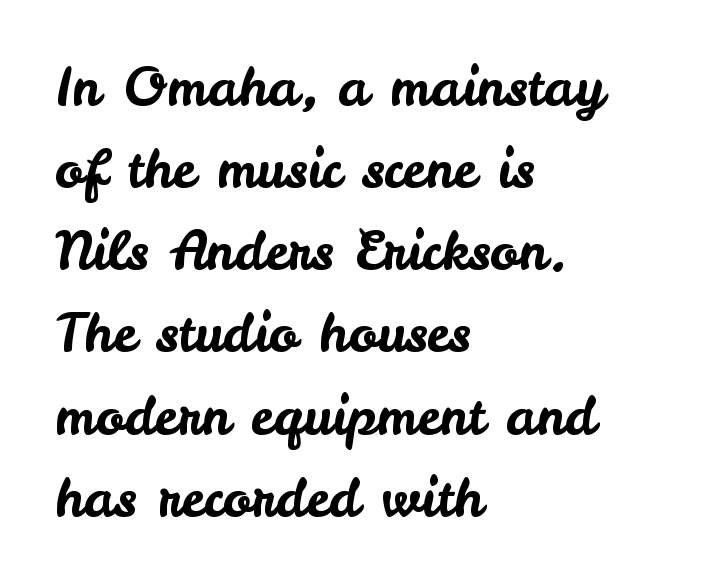
{"serif": "no", "width": "normal", "stroke_contrast": "low", "x_height": "small", "monospaced": "no", "underline": "no", "align": "left", "line_spacing": "normal", "line_spacing_ratio": 1.55, "letter_spacing": "normal", "letter_spacing_em": 0.0, "glyph_px": 53}
